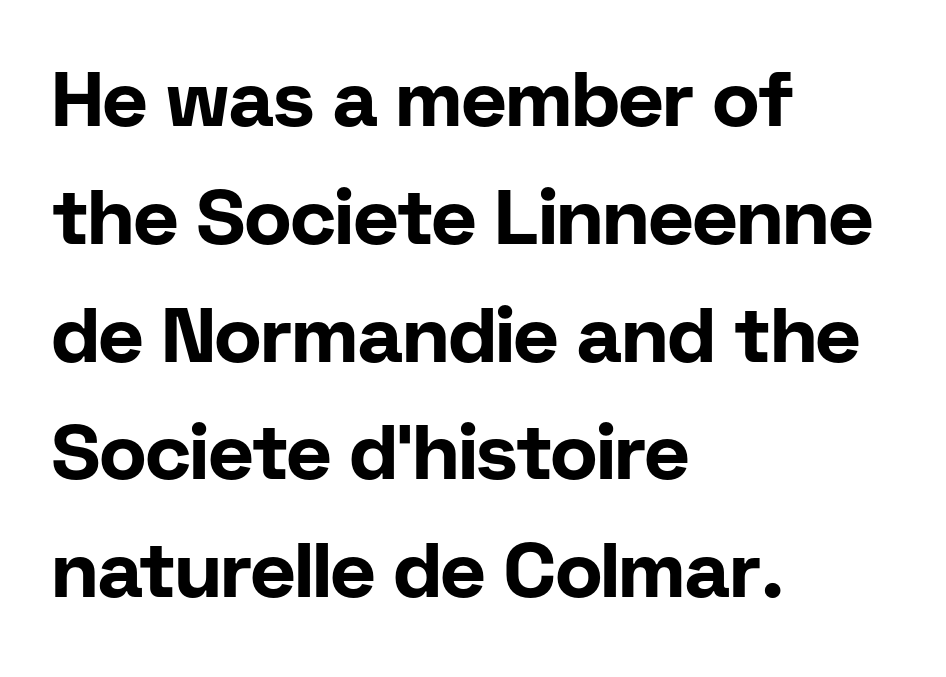
Q: Is the text bold? A: Yes.
Q: Is the text italic (slanted)? A: No, it is upright.
Q: Is the typeface a serif or a sans-serif typeface? A: Sans-serif.
Q: Is the text underlined? A: No.
Q: How is the paragraph aligned? A: Left-aligned.
Q: Is the spacing between letters normal or unusually wide? A: Normal.
Q: Is the spacing between lines tight, normal or loose? A: Normal.
Q: Width (condensed, normal, or wide)? A: Normal.
Q: Stroke contrast? A: Low.
Q: x-height? A: Medium.
Q: Monospaced? A: No.
